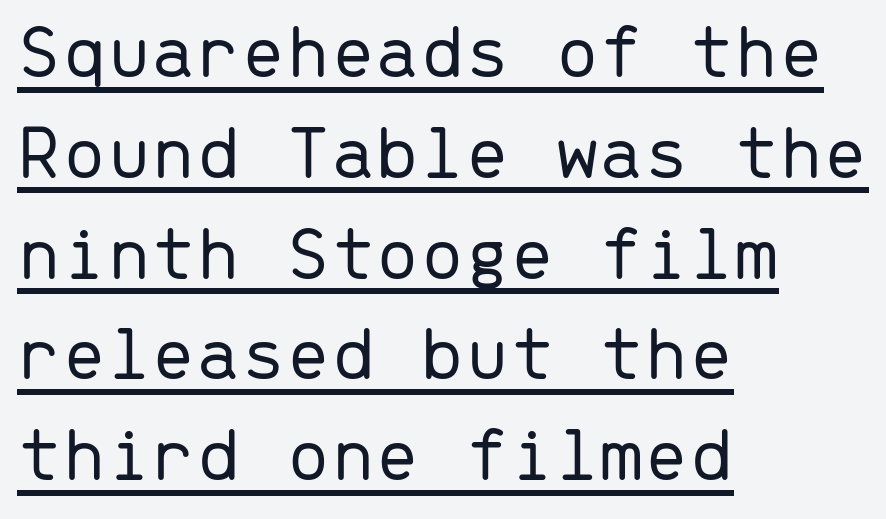
Q: Is the text bold? A: No.
Q: Is the text italic (slanted)? A: No, it is upright.
Q: Is the typeface a serif or a sans-serif typeface? A: Sans-serif.
Q: Is the text underlined? A: Yes.
Q: How is the paragraph aligned? A: Left-aligned.
Q: Is the spacing between letters normal or unusually wide? A: Normal.
Q: Is the spacing between lines tight, normal or loose? A: Normal.
Q: Width (condensed, normal, or wide)? A: Normal.
Q: Stroke contrast? A: Low.
Q: x-height? A: Medium.
Q: Monospaced? A: Yes.
